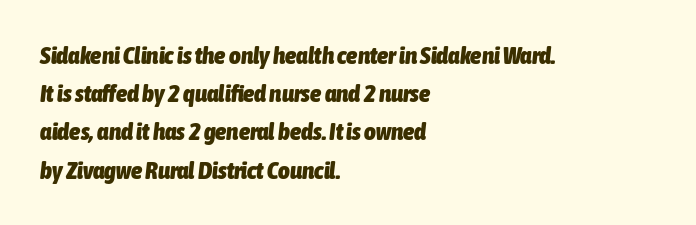
{"italic": "yes", "lean": "right", "slant_degrees": 6, "bold": "yes", "underline": "no", "align": "left", "line_spacing": "normal", "line_spacing_ratio": 1.53, "letter_spacing": "normal", "letter_spacing_em": 0.0, "glyph_px": 25}
